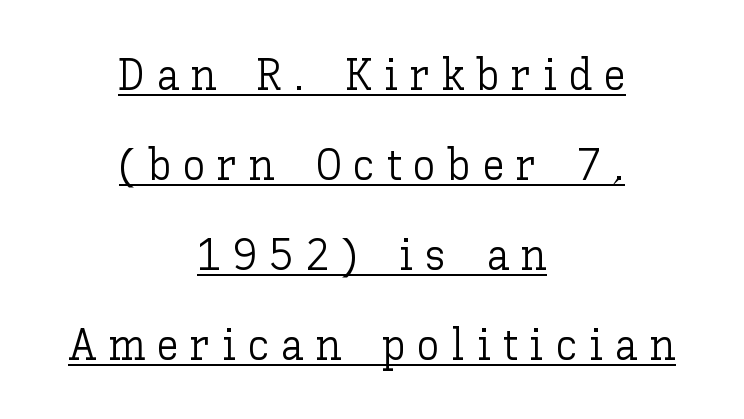
The letters look calm and open, with moderate or lighter stems. The sample's only ornament is a line tracing under the words. Every stem runs plumb, perpendicular to the baseline. This sample trades compactness for vertical openness between lines. Do the characters align in a grid? No, the font is proportional.
